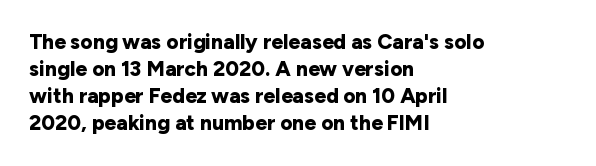
The image shows 21 px bold type, upright; set left-aligned, normal line spacing (1.29x), normal letter spacing, not underlined.
